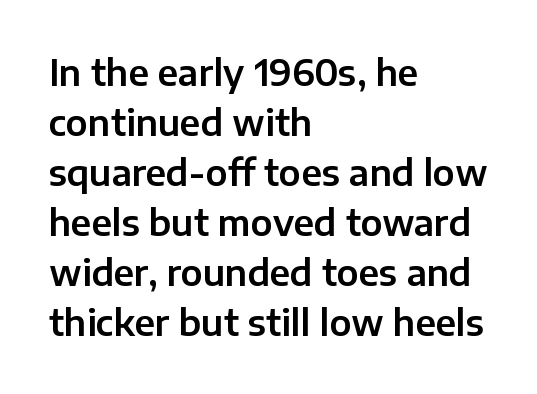
{"serif": "no", "italic": "no", "width": "normal", "stroke_contrast": "low", "x_height": "medium", "monospaced": "no", "underline": "no", "align": "left", "line_spacing": "normal", "line_spacing_ratio": 1.43, "letter_spacing": "normal", "letter_spacing_em": 0.0, "glyph_px": 35}
